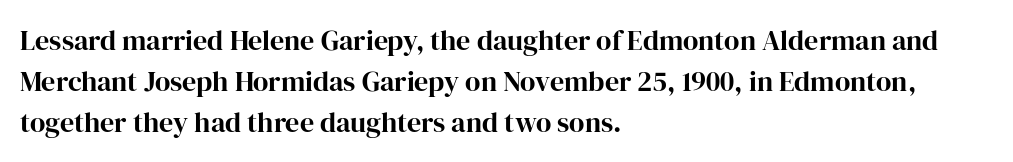
Look at the tracking — it's just the regular setting, nothing added. What kind of face is this? One with serifs. In terms of posture, this sample is upright. The paragraph shown leans on its left margin.
